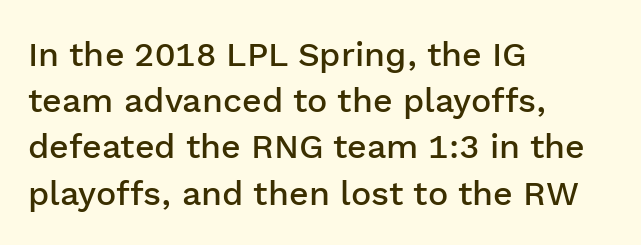
Q: Is the text bold? A: Semi-bold.
Q: Is the text italic (slanted)? A: No, it is upright.
Q: Is the typeface a serif or a sans-serif typeface? A: Sans-serif.
Q: Is the text underlined? A: No.
Q: How is the paragraph aligned? A: Left-aligned.
Q: Is the spacing between letters normal or unusually wide? A: Normal.
Q: Is the spacing between lines tight, normal or loose? A: Normal.
Q: Width (condensed, normal, or wide)? A: Normal.
Q: Stroke contrast? A: Low.
Q: x-height? A: Medium.
Q: Monospaced? A: No.
